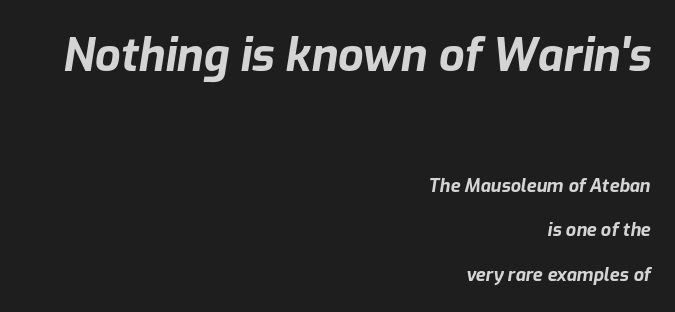
{"italic": "yes", "lean": "right", "slant_degrees": 9, "bold": "yes", "weight": "bold", "width": "normal", "stroke_contrast": "low", "x_height": "medium", "monospaced": "no", "underline": "no", "align": "right", "line_spacing": "loose", "line_spacing_ratio": 2.48, "letter_spacing": "normal", "letter_spacing_em": 0.0, "larger_block": "first", "size_ratio": 2.5, "glyph_px": 45}
